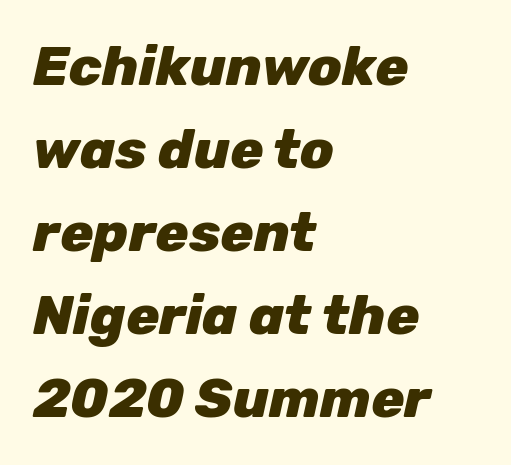
The image shows 55 px heavy type, italic (leaning right); set left-aligned, normal line spacing (1.51x), normal letter spacing, not underlined; low stroke contrast and a medium x-height.
